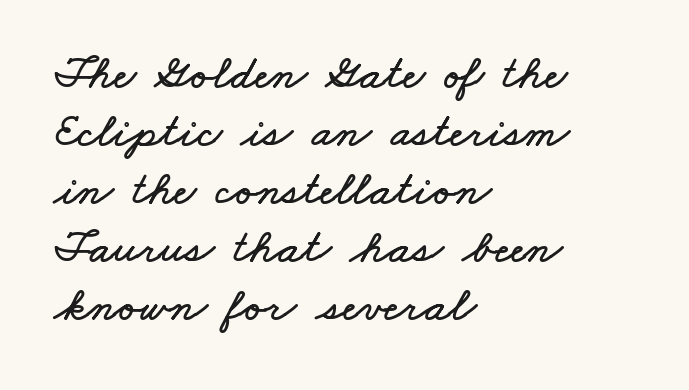
The image shows 48 px wide type; set left-aligned, line spacing 1.21x, normal letter spacing, not underlined; low stroke contrast and a small x-height.
